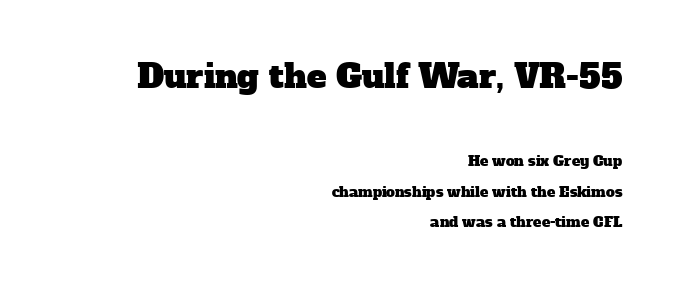
Q: Is the typeface a serif or a sans-serif typeface? A: Serif.
Q: Is the text underlined? A: No.
Q: How is the paragraph aligned? A: Right-aligned.
Q: Is the spacing between letters normal or unusually wide? A: Normal.
Q: Is the spacing between lines tight, normal or loose? A: Loose.
Q: Which block of text is set in a larger size, the first (top) or the second (bottom)? A: The first (top) one.
Q: Width (condensed, normal, or wide)? A: Normal.
Q: Stroke contrast? A: Low.
Q: x-height? A: Medium.
Q: Monospaced? A: No.
